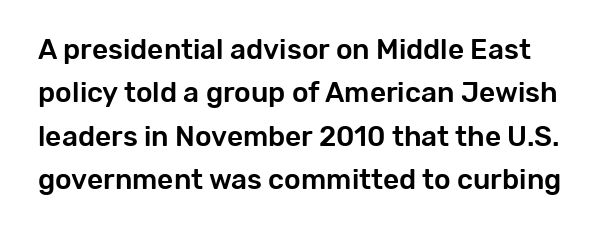
{"serif": "no", "italic": "no", "width": "normal", "stroke_contrast": "low", "x_height": "medium", "monospaced": "no", "underline": "no", "line_spacing": "normal", "line_spacing_ratio": 1.55, "letter_spacing": "normal", "letter_spacing_em": 0.0, "glyph_px": 28}
